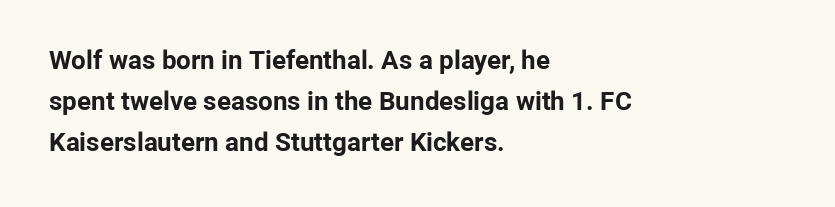
A dark, heavy texture on the line: the type is bold. Characters follow at the spacing the type designer built in. The designer left line spacing at the default. Unmarked baselines from the first word to the last. Posture: vertical.
